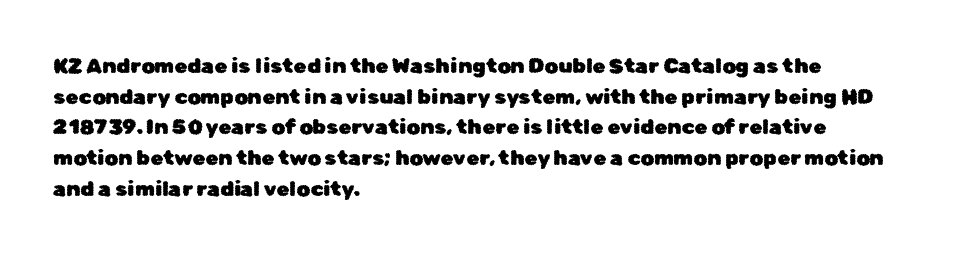
Style check: upright. Quick note: interline space is typical. This sample uses plain, unmodified letter spacing. In CSS terms this would be text-align: left.
